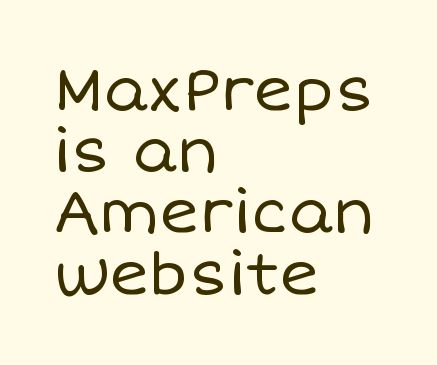
The image shows 60 px regular-weight type, upright; set left-aligned, tight line spacing (1.02x), normal letter spacing, not underlined; low stroke contrast and a large x-height.
